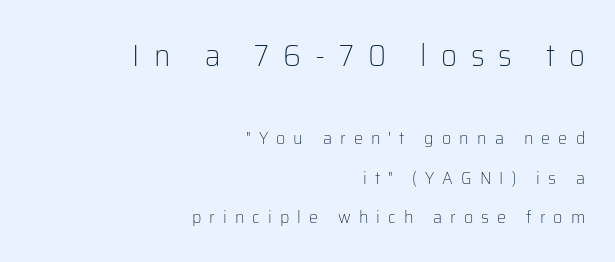
Q: Is the text bold? A: No.
Q: Is the text italic (slanted)? A: No, it is upright.
Q: Is the typeface a serif or a sans-serif typeface? A: Sans-serif.
Q: Is the text underlined? A: No.
Q: How is the paragraph aligned? A: Right-aligned.
Q: Is the spacing between letters normal or unusually wide? A: Unusually wide.
Q: Is the spacing between lines tight, normal or loose? A: Loose.
Q: Which block of text is set in a larger size, the first (top) or the second (bottom)? A: The first (top) one.
Q: Width (condensed, normal, or wide)? A: Normal.
Q: Stroke contrast? A: Low.
Q: x-height? A: Medium.
Q: Monospaced? A: No.
